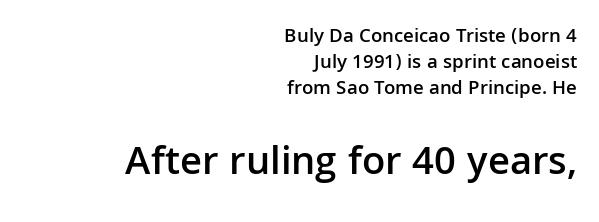
The composition opens small and finishes big. The foot of each line stays bare and open. If you measured baseline to baseline, you'd find a middling distance. Observe the absence of serifs on each vertical stroke in this sample. The rendering uses a semibold face; strokes are thickened but not to full bold.
